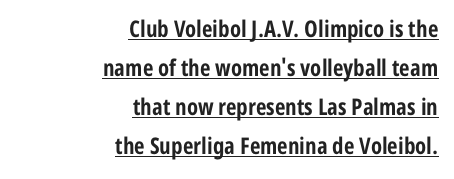
{"italic": "no", "bold": "yes", "underline": "yes", "align": "right", "line_spacing": "normal", "line_spacing_ratio": 1.69, "letter_spacing": "normal", "letter_spacing_em": 0.0, "glyph_px": 23}
